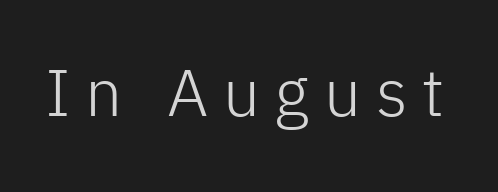
Designer's note — italics off, roman on. Compared with a typical body face, this is equally light or lighter still. The rendering shows plain stroke endings on the letterforms — a sans-serif design. The passage shown has open, widely tracked lettering throughout. You could not count columns in this text — the font is proportionally spaced. Descender tails drop into unmarked territory.
